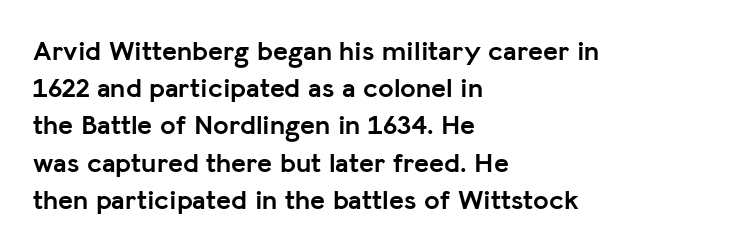
{"serif": "no", "italic": "no", "bold": "yes", "weight": "semibold", "width": "normal", "stroke_contrast": "low", "x_height": "medium", "monospaced": "no", "underline": "no", "align": "left", "line_spacing": "normal", "line_spacing_ratio": 1.33, "letter_spacing": "normal", "letter_spacing_em": 0.0, "glyph_px": 28}
